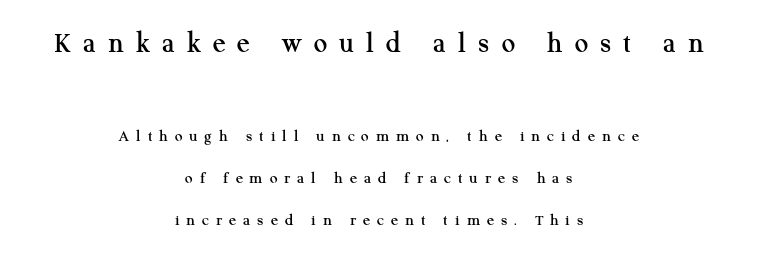
Q: Is the text italic (slanted)? A: No, it is upright.
Q: Is the typeface a serif or a sans-serif typeface? A: Serif.
Q: Is the text underlined? A: No.
Q: How is the paragraph aligned? A: Centered.
Q: Is the spacing between letters normal or unusually wide? A: Unusually wide.
Q: Is the spacing between lines tight, normal or loose? A: Loose.
Q: Which block of text is set in a larger size, the first (top) or the second (bottom)? A: The first (top) one.
Q: Width (condensed, normal, or wide)? A: Normal.
Q: Stroke contrast? A: Medium.
Q: x-height? A: Medium.
Q: Monospaced? A: No.
